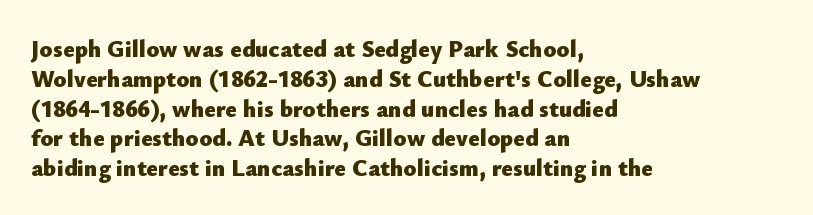
Every character sits straight up, as roman type does. This rendering uses left alignment, leaving the right contour irregular. Letters rest on an invisible, unmarked baseline. The passage shown has conventional tracking throughout. Pretty heavy lettering here — definitely bold.
